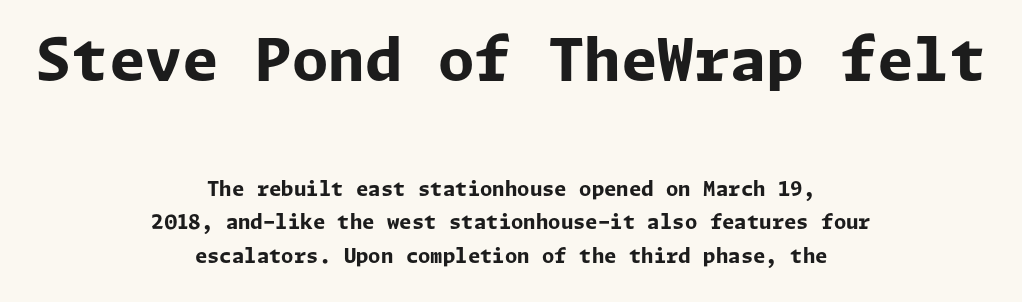
Q: Is the text bold? A: Yes.
Q: Is the text italic (slanted)? A: No, it is upright.
Q: Is the typeface a serif or a sans-serif typeface? A: Sans-serif.
Q: Is the text underlined? A: No.
Q: How is the paragraph aligned? A: Centered.
Q: Is the spacing between letters normal or unusually wide? A: Normal.
Q: Is the spacing between lines tight, normal or loose? A: Normal.
Q: Which block of text is set in a larger size, the first (top) or the second (bottom)? A: The first (top) one.
Q: Width (condensed, normal, or wide)? A: Normal.
Q: Stroke contrast? A: Low.
Q: x-height? A: Medium.
